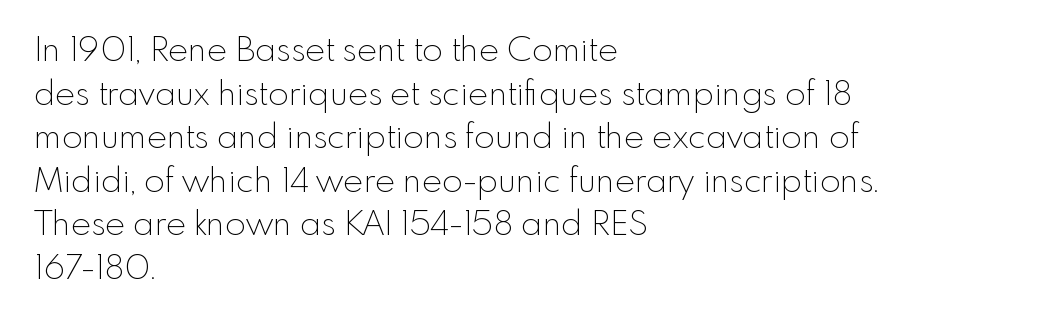
Weight: regular or lighter. Type without underlining. A typesetter would call this zero additional tracking. These lines sit exactly where default settings would place them. Each line starts at the same left margin while the right side varies. You could not count columns in this text — the font is proportionally spaced.
